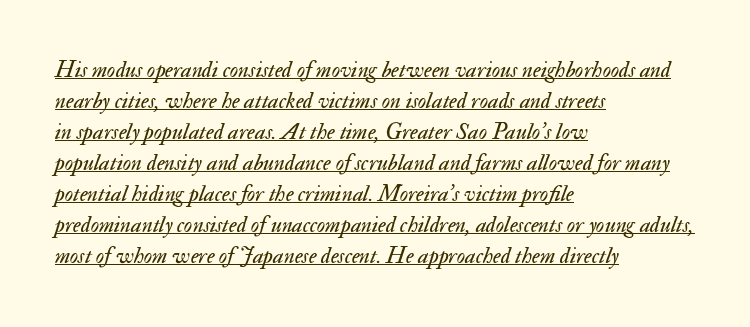
Q: Is the text bold? A: No.
Q: Is the text italic (slanted)? A: Yes, it leans right by about 17 degrees.
Q: Is the text underlined? A: Yes.
Q: How is the paragraph aligned? A: Left-aligned.
Q: Is the spacing between letters normal or unusually wide? A: Normal.
Q: Is the spacing between lines tight, normal or loose? A: Normal.
